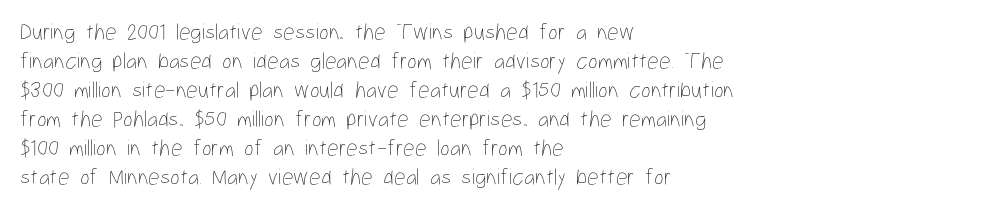
The image shows 23 px text type, upright; set left-aligned, normal line spacing (1.26x), normal letter spacing, not underlined.
